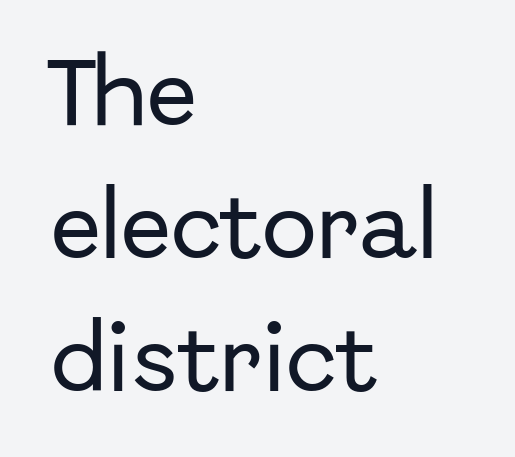
Q: Is the text italic (slanted)? A: No, it is upright.
Q: Is the typeface a serif or a sans-serif typeface? A: Sans-serif.
Q: Is the text underlined? A: No.
Q: How is the paragraph aligned? A: Left-aligned.
Q: Is the spacing between letters normal or unusually wide? A: Normal.
Q: Width (condensed, normal, or wide)? A: Normal.
Q: Stroke contrast? A: Low.
Q: x-height? A: Medium.
Q: Monospaced? A: No.
